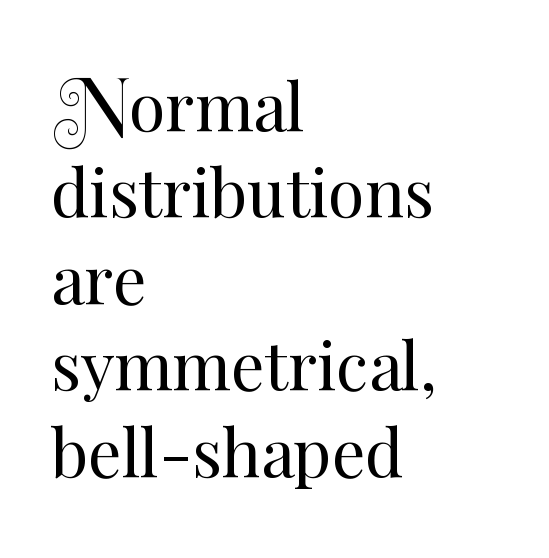
The image shows 66 px regular-weight type, upright; set left-aligned, normal line spacing (1.31x), normal letter spacing, not underlined; medium stroke contrast and a small x-height.
